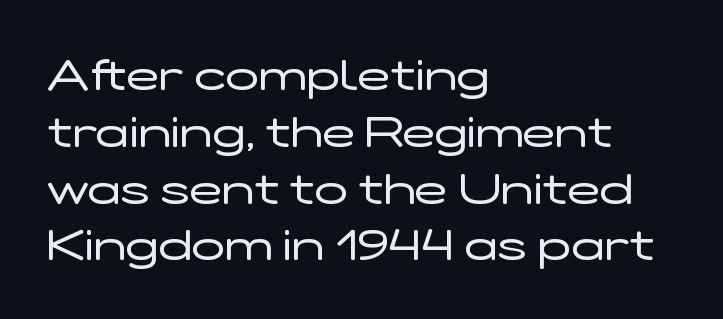
The image shows 44 px regular-weight, wide sans-serif type, upright; set left-aligned, normal line spacing (1.29x), normal letter spacing, not underlined; low stroke contrast and a medium x-height.
